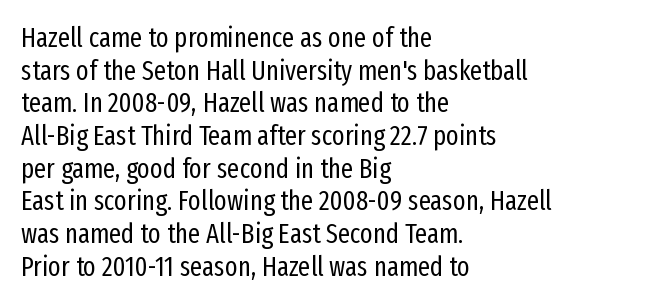
{"italic": "no", "bold": "no", "underline": "no", "align": "left", "line_spacing_ratio": 1.21, "letter_spacing": "normal", "letter_spacing_em": 0.0, "glyph_px": 27}
